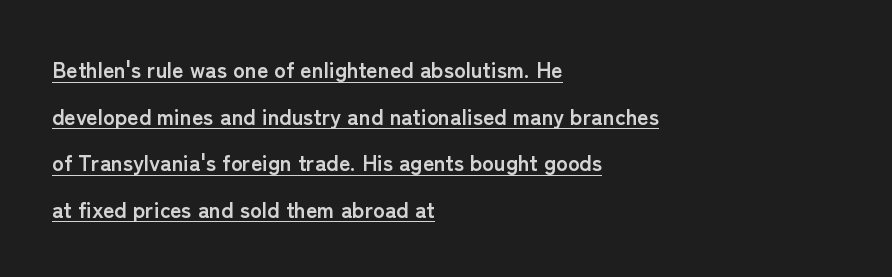
The image shows 22 px bold type, upright; set left-aligned, loose line spacing (2.12x), normal letter spacing, underlined.
